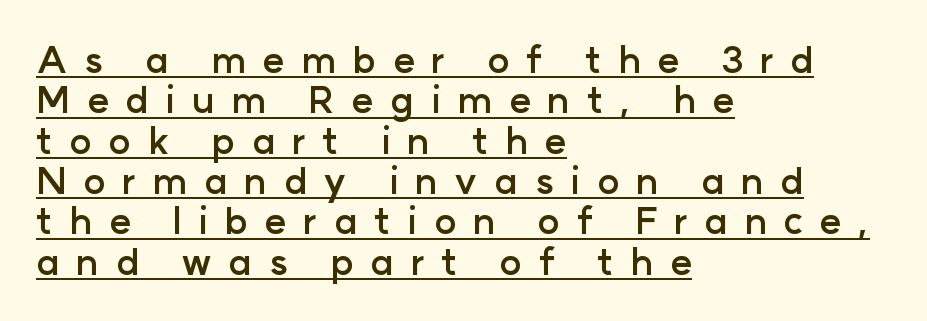
The image shows 37 px semibold sans-serif type, upright; set left-aligned, tight line spacing (1.09x), unusually wide letter spacing (+0.45 em), underlined; low stroke contrast and a medium x-height.
